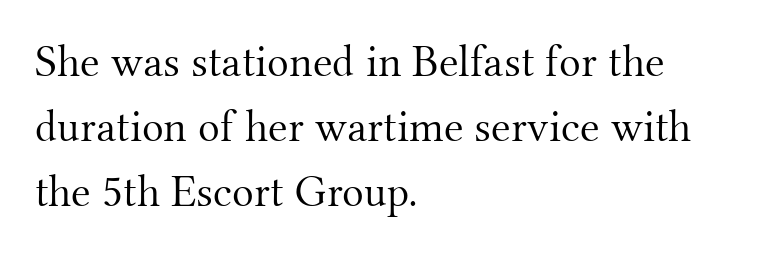
The image shows 45 px light serif type, upright; set left-aligned, normal line spacing (1.45x), normal letter spacing, not underlined; medium stroke contrast and a small x-height.
